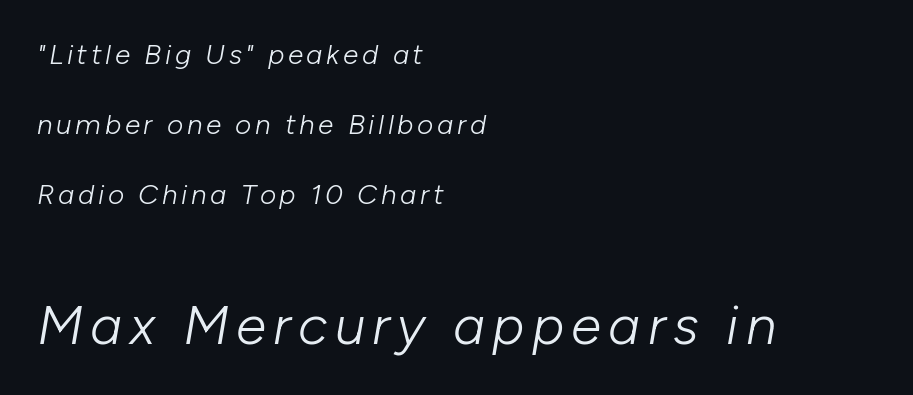
Character widths vary here, with narrow letters taking less room than wide ones. You get the small type first, then a jump to larger type. Which margin do the lines hug? The left one — the right edge is uneven. Lines of text with bare space underneath. The font is comparable to plain body text, perhaps lighter. In terms of leading, this rendering errs on the spacious side.
